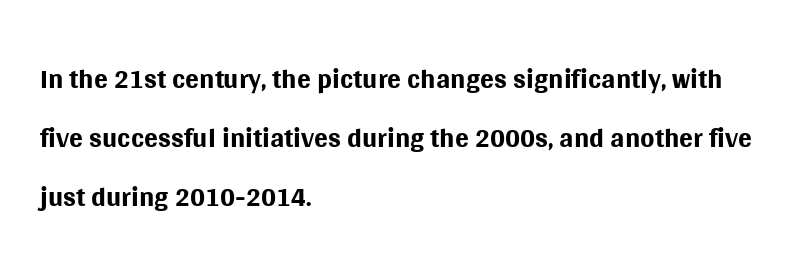
{"serif": "no", "italic": "no", "bold": "no", "weight": "regular", "width": "normal", "stroke_contrast": "medium", "x_height": "large", "monospaced": "no", "underline": "no", "align": "left", "line_spacing": "normal", "line_spacing_ratio": 1.44, "letter_spacing": "normal", "letter_spacing_em": 0.0, "glyph_px": 41}
